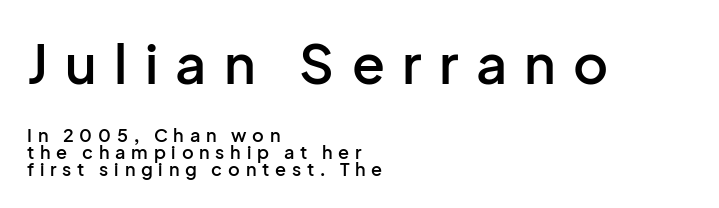
Q: Is the text bold? A: Semi-bold.
Q: Is the text italic (slanted)? A: No, it is upright.
Q: Is the typeface a serif or a sans-serif typeface? A: Sans-serif.
Q: Is the text underlined? A: No.
Q: How is the paragraph aligned? A: Left-aligned.
Q: Is the spacing between letters normal or unusually wide? A: Unusually wide.
Q: Is the spacing between lines tight, normal or loose? A: Tight.
Q: Which block of text is set in a larger size, the first (top) or the second (bottom)? A: The first (top) one.
Q: Width (condensed, normal, or wide)? A: Normal.
Q: Stroke contrast? A: Low.
Q: x-height? A: Medium.
Q: Monospaced? A: No.
